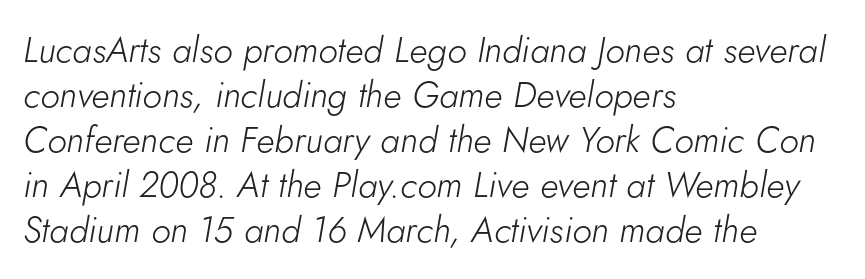
The image shows 36 px light type, italic (leaning right); set left-aligned, normal line spacing (1.25x), normal letter spacing, not underlined; low stroke contrast and a small x-height.
